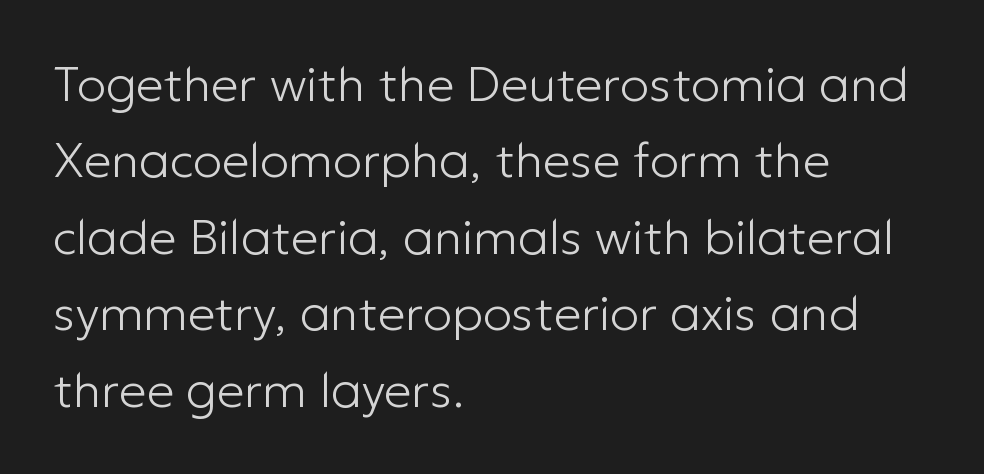
Q: Is the text bold? A: No.
Q: Is the text italic (slanted)? A: No, it is upright.
Q: Is the typeface a serif or a sans-serif typeface? A: Sans-serif.
Q: Is the text underlined? A: No.
Q: How is the paragraph aligned? A: Left-aligned.
Q: Is the spacing between letters normal or unusually wide? A: Normal.
Q: Is the spacing between lines tight, normal or loose? A: Normal.
Q: Width (condensed, normal, or wide)? A: Normal.
Q: Stroke contrast? A: Low.
Q: x-height? A: Medium.
Q: Monospaced? A: No.
